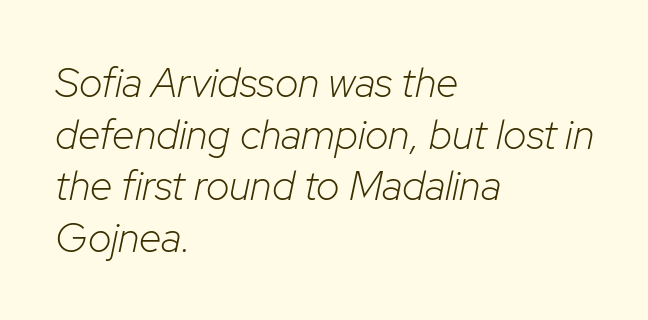
Q: Is the text bold? A: No.
Q: Is the text italic (slanted)? A: Yes, it leans right by about 12 degrees.
Q: Is the text underlined? A: No.
Q: How is the paragraph aligned? A: Left-aligned.
Q: Is the spacing between letters normal or unusually wide? A: Normal.
Q: Is the spacing between lines tight, normal or loose? A: Normal.
Q: Width (condensed, normal, or wide)? A: Normal.
Q: Stroke contrast? A: Low.
Q: x-height? A: Medium.
Q: Monospaced? A: No.
